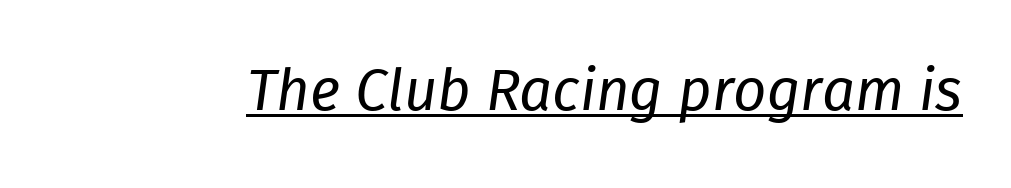
Letters have the restrained weight of plain body copy at most. These lines are rendered in a variable-pitch font. Default kerning and tracking; the words read as compact shapes. Emphasis-style slanted type is in use.
